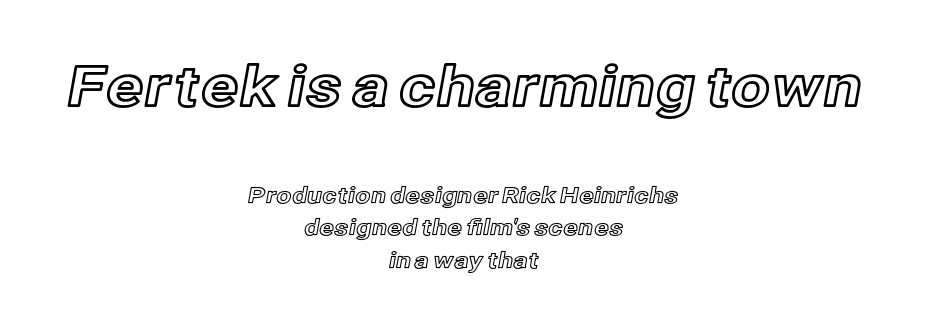
The image shows 56 px text type; set centered, normal line spacing (1.48x), normal letter spacing, not underlined; the first (top) block is 2.55x larger; a medium x-height.
